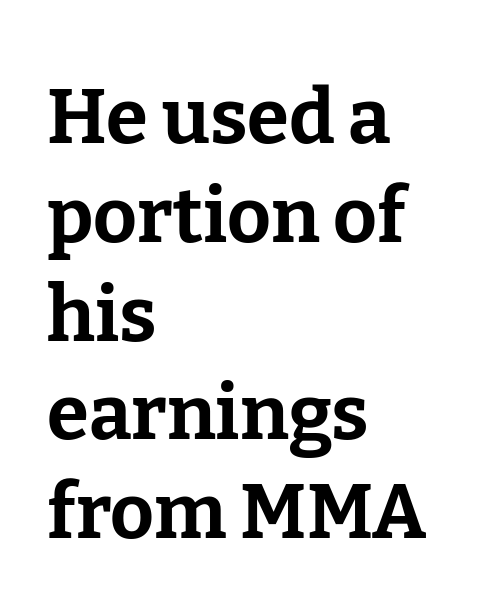
{"serif": "yes", "italic": "no", "bold": "yes", "weight": "bold", "width": "normal", "stroke_contrast": "low", "x_height": "medium", "monospaced": "no", "underline": "no", "align": "left", "line_spacing": "normal", "line_spacing_ratio": 1.3, "letter_spacing": "normal", "letter_spacing_em": 0.0, "glyph_px": 76}
